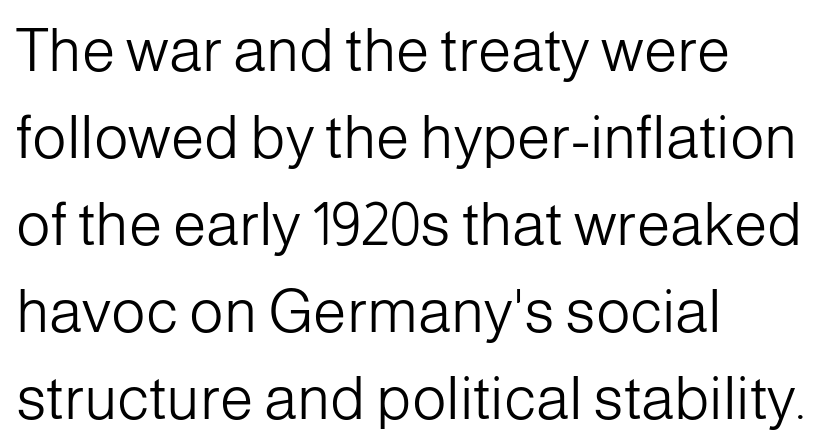
The image shows 60 px light sans-serif type, upright; set left-aligned, normal line spacing (1.45x), normal letter spacing, not underlined; low stroke contrast and a medium x-height.
